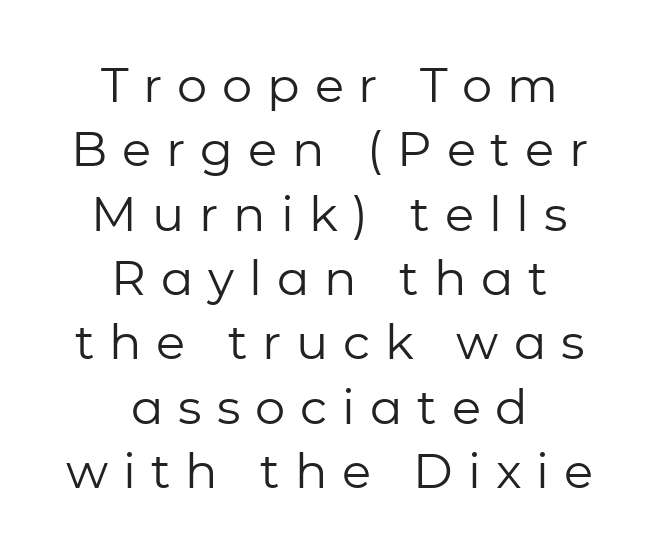
The image shows 48 px regular-weight sans-serif type, upright; set centered, normal line spacing (1.34x), unusually wide letter spacing (+0.31 em), not underlined; low stroke contrast and a medium x-height.
